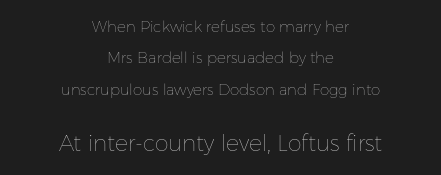
{"italic": "no", "bold": "no", "underline": "no", "align": "center", "line_spacing": "loose", "line_spacing_ratio": 2.1, "letter_spacing": "normal", "letter_spacing_em": 0.0, "larger_block": "second", "size_ratio": 1.47, "glyph_px": 22}
